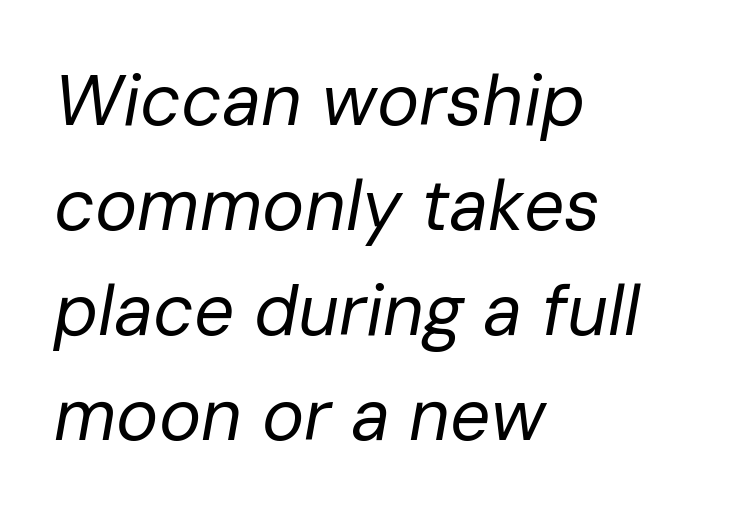
{"italic": "yes", "lean": "right", "slant_degrees": 10, "bold": "no", "weight": "regular", "width": "normal", "stroke_contrast": "low", "x_height": "medium", "monospaced": "no", "underline": "no", "align": "left", "line_spacing": "normal", "line_spacing_ratio": 1.48, "letter_spacing": "normal", "letter_spacing_em": 0.0, "glyph_px": 71}
